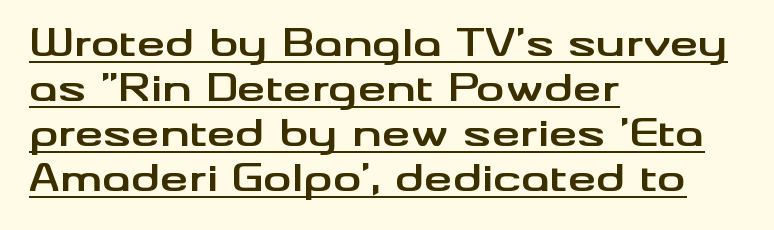
The image shows 36 px bold, wide sans-serif type, upright; set left-aligned, normal line spacing (1.25x), normal letter spacing, underlined; medium stroke contrast and a small x-height.
